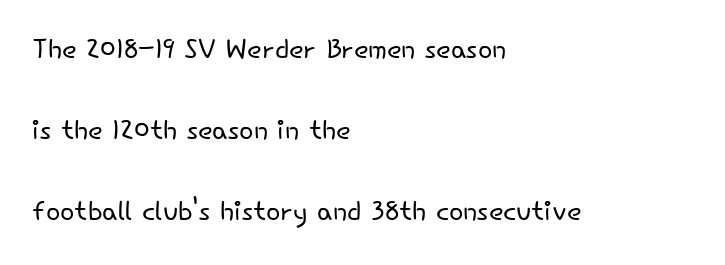
This block would shrink considerably if given ordinary leading; it's expanded now. Does extra space separate the letters? No, they use regular spacing. The characters display no serif detailing; their extremities are plain. Quick note: not italic, upright.
